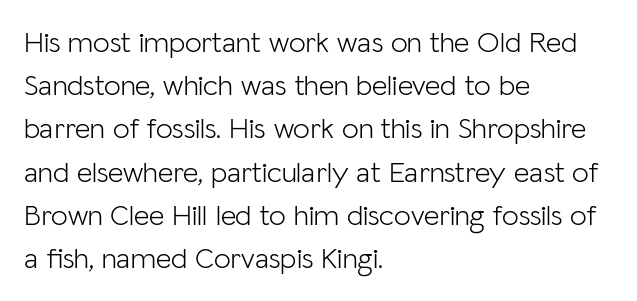
The space beneath each line is pristine and unruled. The lines in this sample share a left origin and differ only in where they stop. The letters stand upright; this is a roman face. Is there much room between lines? A standard amount, neither cramped nor airy. Observe the ordinary spacing: letters are neighbours, not strangers. These lines are composed in type without serifs.
